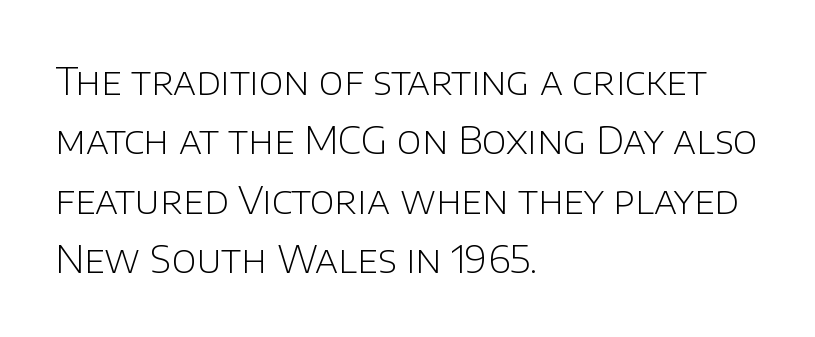
{"serif": "no", "italic": "no", "bold": "no", "weight": "light", "width": "normal", "stroke_contrast": "low", "x_height": "large", "monospaced": "no", "underline": "no", "align": "left", "line_spacing": "normal", "line_spacing_ratio": 1.56, "letter_spacing": "normal", "letter_spacing_em": 0.0, "glyph_px": 38}
